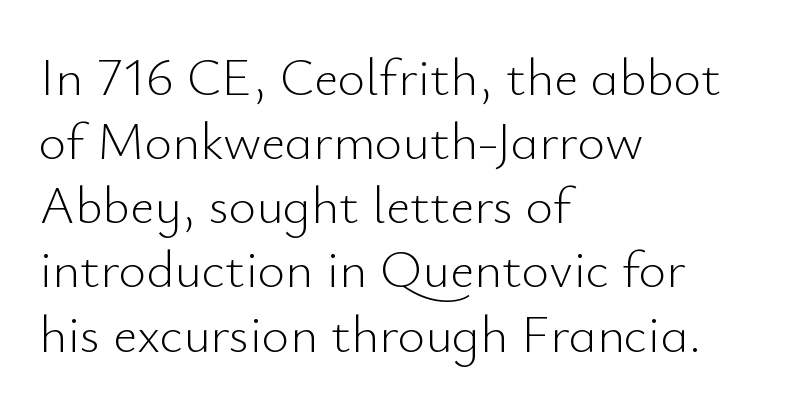
A light-to-regular cut is what we see here. Short note: letters normally spaced. Nope, not italic — everything's standing straight. Is this a sans? Yes — the strokes have no serifs. Here the designer chose a conventional face with non-uniform glyph widths. Quick note: underline off.
